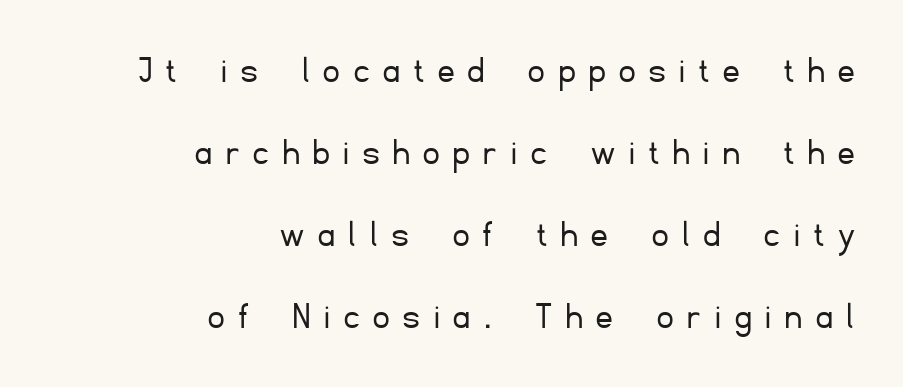
Q: Is the text bold? A: No.
Q: Is the text italic (slanted)? A: No, it is upright.
Q: Is the typeface a serif or a sans-serif typeface? A: Sans-serif.
Q: Is the text underlined? A: No.
Q: How is the paragraph aligned? A: Right-aligned.
Q: Is the spacing between letters normal or unusually wide? A: Unusually wide.
Q: Is the spacing between lines tight, normal or loose? A: Loose.
Q: Width (condensed, normal, or wide)? A: Normal.
Q: Stroke contrast? A: Low.
Q: x-height? A: Small.
Q: Monospaced? A: No.
